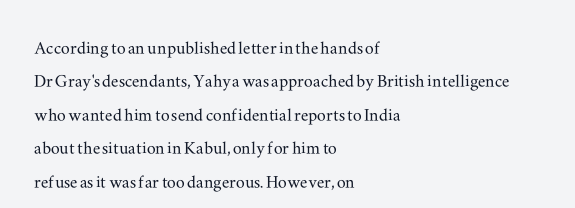
Q: Is the text italic (slanted)? A: No, it is upright.
Q: Is the text underlined? A: No.
Q: How is the paragraph aligned? A: Left-aligned.
Q: Is the spacing between letters normal or unusually wide? A: Normal.
Q: Is the spacing between lines tight, normal or loose? A: Normal.
